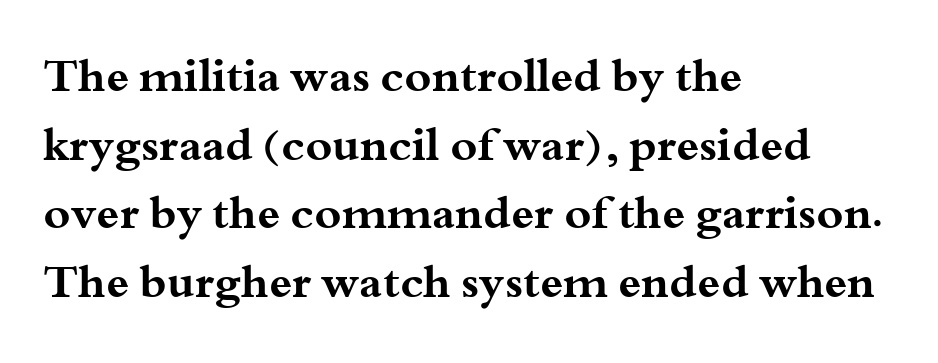
The image shows 46 px bold, wide serif type, upright; set left-aligned, normal line spacing (1.49x), normal letter spacing, not underlined; medium stroke contrast and a small x-height.
